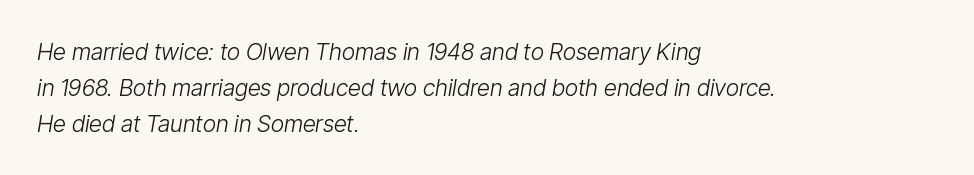
{"italic": "yes", "lean": "right", "slant_degrees": 9, "bold": "no", "underline": "no", "align": "left", "line_spacing": "normal", "line_spacing_ratio": 1.56, "letter_spacing": "normal", "letter_spacing_em": 0.0, "glyph_px": 23}
